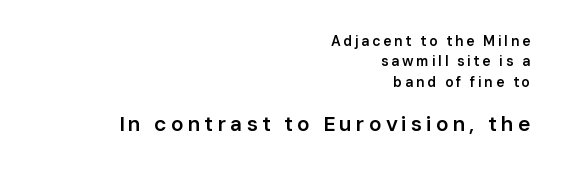
{"italic": "no", "bold": "semi", "underline": "no", "align": "right", "line_spacing": "normal", "line_spacing_ratio": 1.46, "larger_block": "second", "size_ratio": 1.5, "glyph_px": 21}
